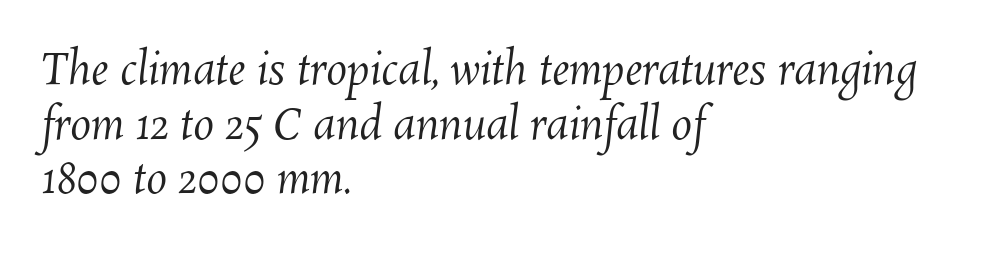
{"bold": "no", "weight": "regular", "width": "normal", "stroke_contrast": "medium", "x_height": "medium", "monospaced": "no", "underline": "no", "align": "left", "line_spacing": "normal", "line_spacing_ratio": 1.3, "letter_spacing": "normal", "letter_spacing_em": 0.0, "glyph_px": 42}
